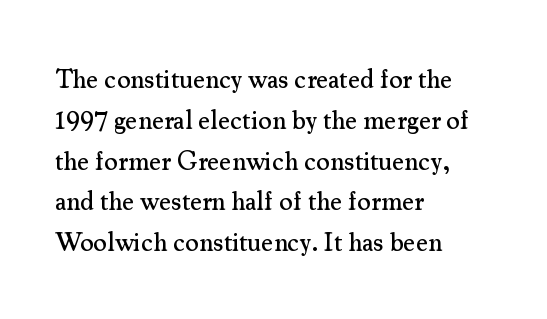
The image shows 26 px text type, upright; set left-aligned, normal line spacing (1.57x), normal letter spacing, not underlined.
